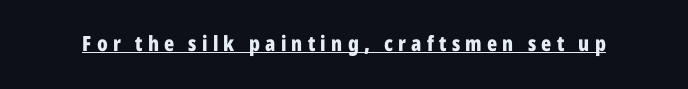
{"italic": "no", "bold": "yes", "underline": "yes", "letter_spacing": "wide", "letter_spacing_em": 0.25, "glyph_px": 21}
